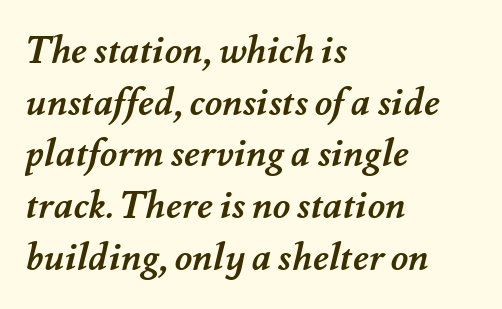
{"bold": "yes", "weight": "semibold", "width": "normal", "stroke_contrast": "medium", "x_height": "small", "monospaced": "no", "underline": "no", "align": "left", "line_spacing": "normal", "line_spacing_ratio": 1.36, "letter_spacing": "normal", "letter_spacing_em": 0.0, "glyph_px": 38}
